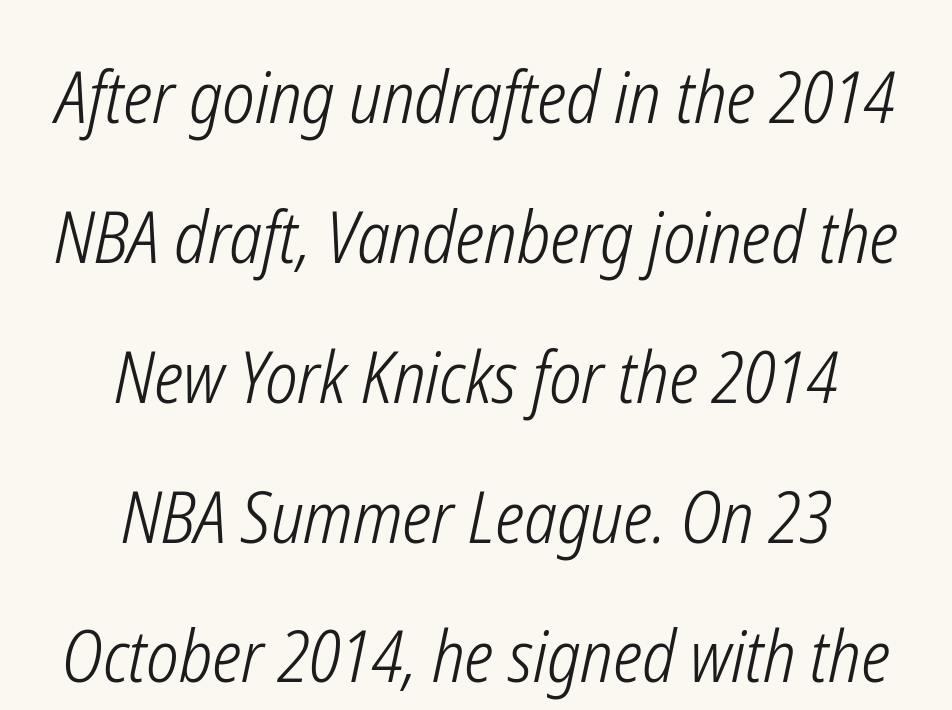
These lines are rendered in a variable-pitch font. Regarding leading, the lines here are spaced well apart. Weight class: somewhere from thin through regular. Beneath every word, the page is bare.
